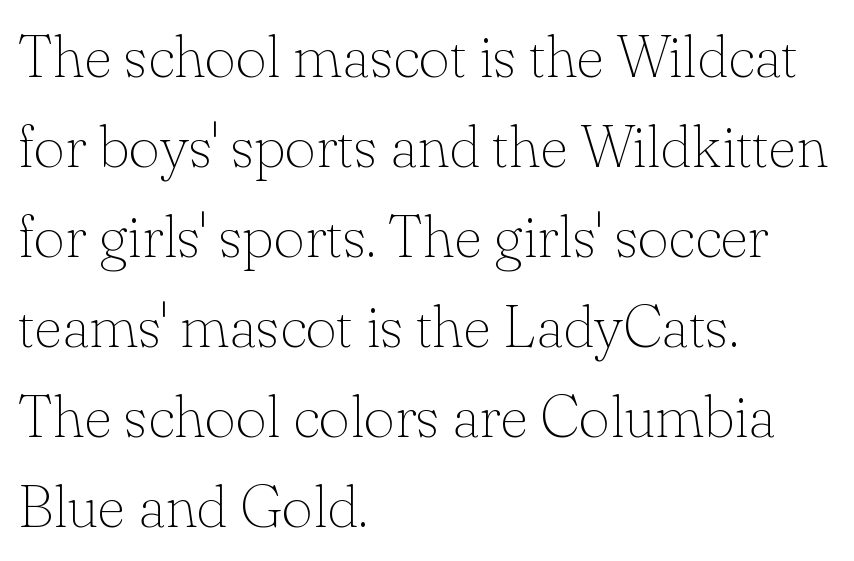
The image shows 60 px thin serif type, upright; set left-aligned, normal line spacing (1.5x), normal letter spacing, not underlined; low stroke contrast and a small x-height.
